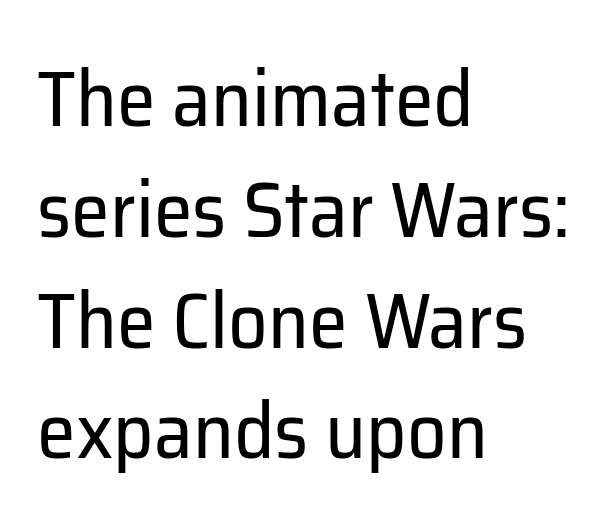
{"serif": "no", "italic": "no", "bold": "no", "weight": "regular", "width": "normal", "stroke_contrast": "low", "x_height": "medium", "monospaced": "no", "underline": "no", "align": "left", "line_spacing": "normal", "line_spacing_ratio": 1.42, "letter_spacing": "normal", "letter_spacing_em": 0.0, "glyph_px": 78}
